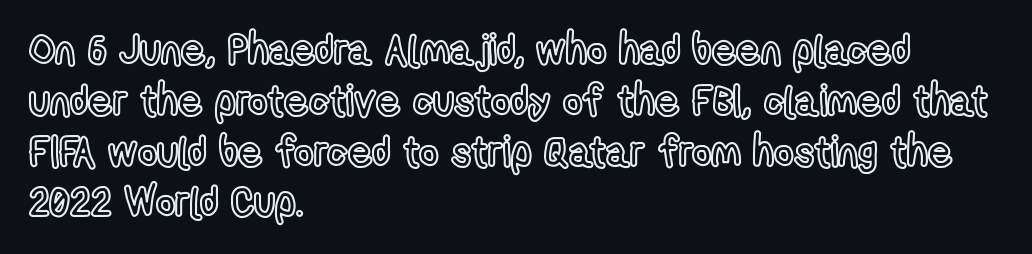
{"italic": "no", "width": "condensed", "x_height": "medium", "monospaced": "no", "underline": "no", "align": "left", "line_spacing_ratio": 1.21, "letter_spacing": "normal", "letter_spacing_em": 0.0, "glyph_px": 42}
